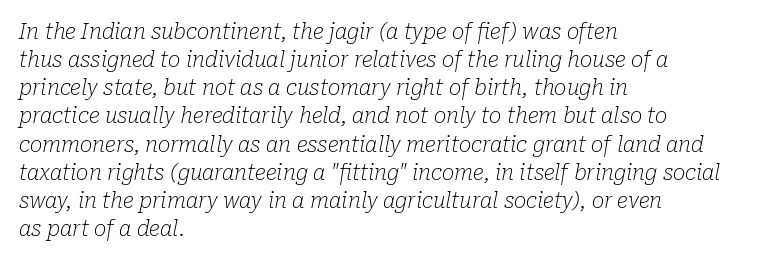
These lines are set flush left with a ragged right edge. The text carries the slant typical of an italic or oblique font. The block of text has a typical density, with ordinary space between rows. Vertical stems look standard width or narrower in stroke. Is the letter spacing exaggerated? No — it looks like the ordinary default. Type without underlining.
